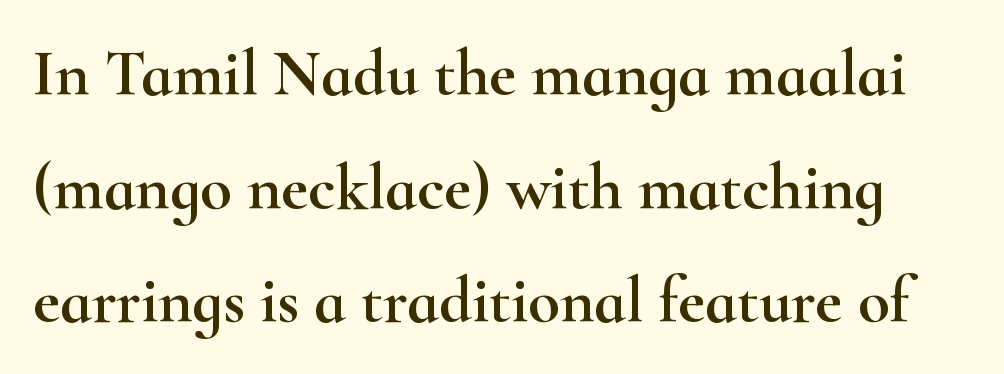
{"serif": "yes", "italic": "no", "width": "wide", "stroke_contrast": "high", "x_height": "small", "monospaced": "no", "underline": "no", "line_spacing_ratio": 1.75, "letter_spacing": "normal", "letter_spacing_em": 0.0, "glyph_px": 65}
